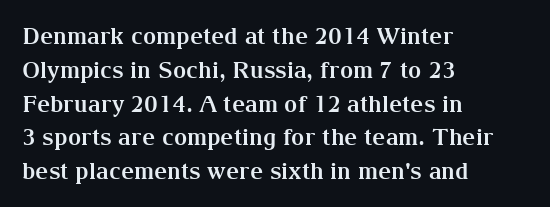
Bold? Absolutely — the strokes are thick and heavy. The setting favours the left margin, as ordinary paragraphs usually do. The font's upright variant was chosen for this text. A bare baseline throughout the passage. Vertical spacing — default.
